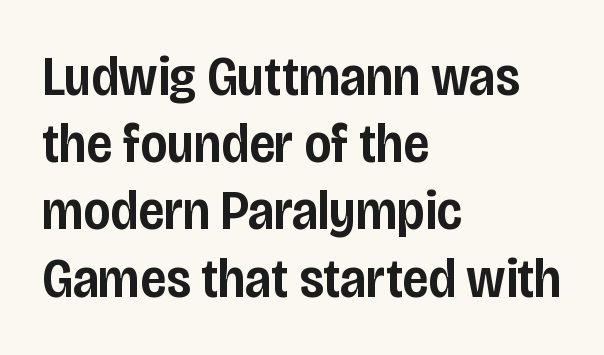
The image shows 56 px semibold, condensed sans-serif type, upright; set left-aligned, line spacing 1.2x, normal letter spacing, not underlined; low stroke contrast and a large x-height.
